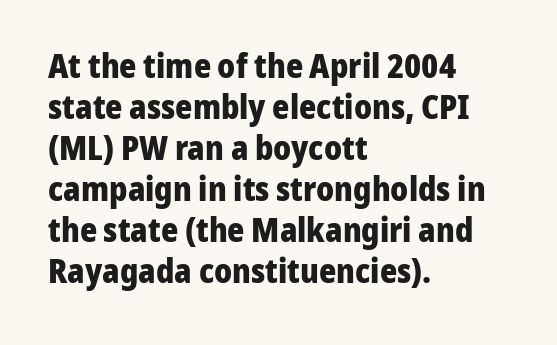
Q: Is the text bold? A: Yes.
Q: Is the text italic (slanted)? A: No, it is upright.
Q: Is the typeface a serif or a sans-serif typeface? A: Sans-serif.
Q: Is the text underlined? A: No.
Q: How is the paragraph aligned? A: Left-aligned.
Q: Is the spacing between letters normal or unusually wide? A: Normal.
Q: Width (condensed, normal, or wide)? A: Normal.
Q: Stroke contrast? A: Low.
Q: x-height? A: Medium.
Q: Monospaced? A: No.
